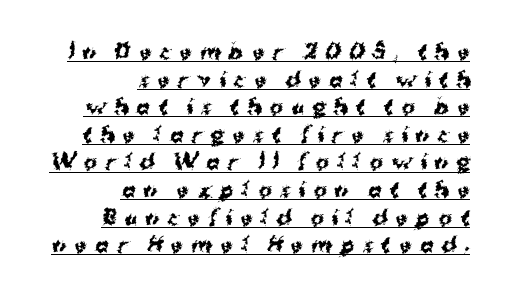
A typesetter would call this leading conventional body-copy spacing. Characters follow at a spacing far wider than the type designer built in. The passage shown is underscored from start to finish. Caption: bold face, heavy strokes. This rendering uses right alignment, leaving the left contour irregular.
